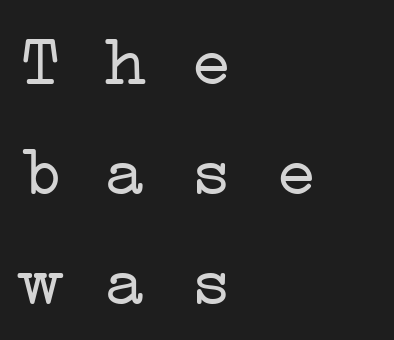
{"serif": "yes", "bold": "no", "weight": "light", "width": "wide", "stroke_contrast": "low", "x_height": "medium", "monospaced": "yes", "underline": "no", "align": "left", "line_spacing": "normal", "line_spacing_ratio": 1.55, "letter_spacing": "normal", "letter_spacing_em": 0.0, "glyph_px": 71}
